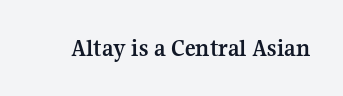
Underlining? Definitely not there. Strong, thick strokes mark this as bold type. This sample uses an upright cut, with every glyph sitting square on the baseline. A typesetter would call this zero additional tracking.
